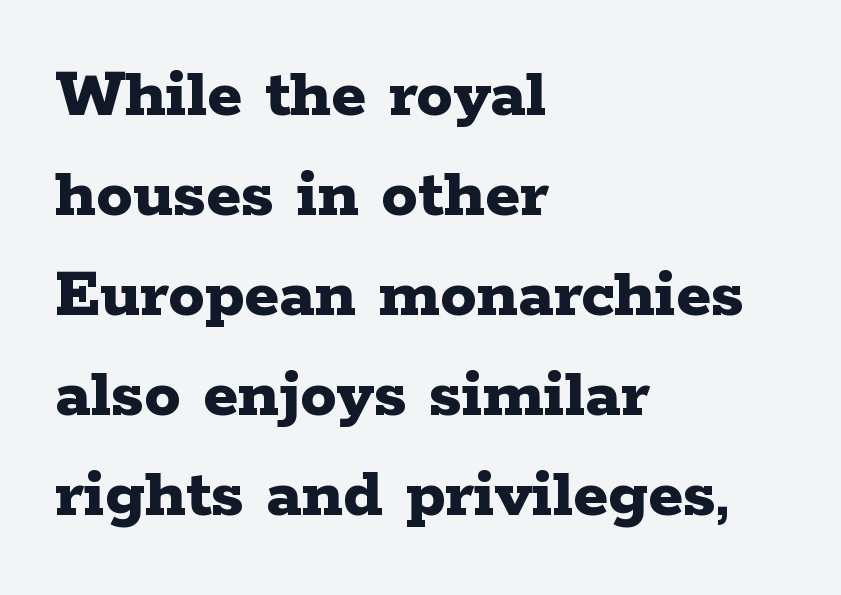
Looks like regular typesetting: each glyph gets only the width it needs. Is this a sans? No — the strokes have serifs. A typesetter would call this zero additional tracking. Layout note: lines flush left. The passage shown is emphatically bold. Underline: absent.
